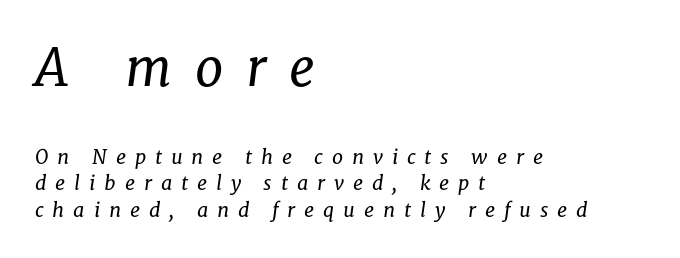
Q: Is the text bold? A: No.
Q: Is the text italic (slanted)? A: Yes, it leans right by about 8 degrees.
Q: Is the typeface a serif or a sans-serif typeface? A: Serif.
Q: Is the text underlined? A: No.
Q: How is the paragraph aligned? A: Left-aligned.
Q: Is the spacing between letters normal or unusually wide? A: Unusually wide.
Q: Is the spacing between lines tight, normal or loose? A: Normal.
Q: Which block of text is set in a larger size, the first (top) or the second (bottom)? A: The first (top) one.
Q: Width (condensed, normal, or wide)? A: Normal.
Q: Stroke contrast? A: Low.
Q: x-height? A: Medium.
Q: Monospaced? A: No.
